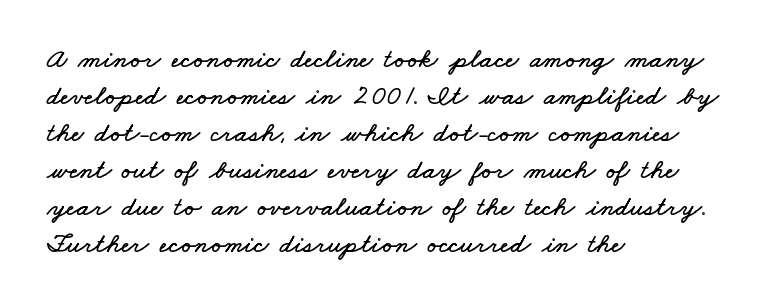
{"width": "wide", "stroke_contrast": "low", "x_height": "small", "monospaced": "no", "underline": "no", "align": "left", "line_spacing": "normal", "line_spacing_ratio": 1.32, "letter_spacing": "normal", "letter_spacing_em": 0.0, "glyph_px": 28}
